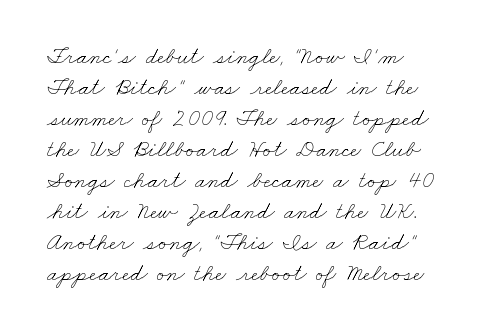
{"bold": "no", "underline": "no", "align": "left", "line_spacing": "normal", "line_spacing_ratio": 1.29, "letter_spacing": "normal", "letter_spacing_em": 0.0, "glyph_px": 24}
